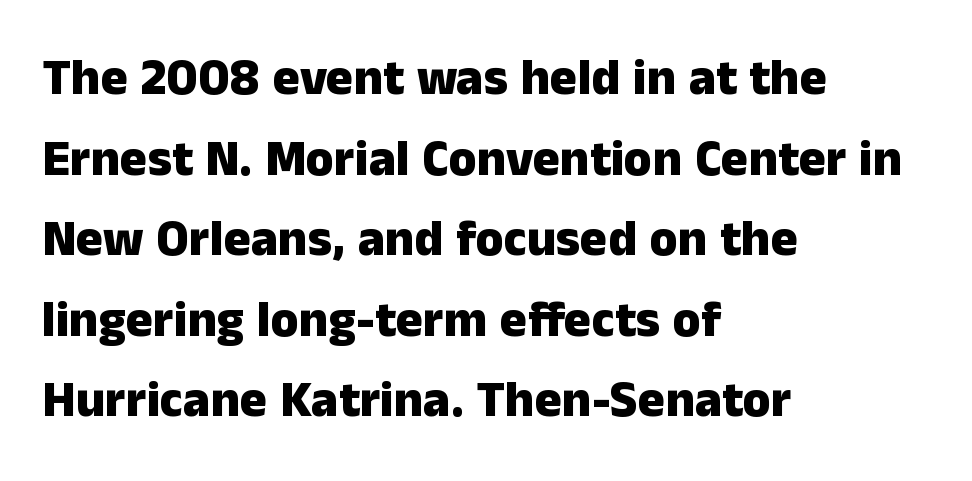
This is sans-serif lettering, the kind often seen on screens and signage. Honestly, the row spacing looks completely unremarkable. Note the varied advance widths — an 'i' is clearly narrower than an 'm'. A typesetter would call this zero additional tracking.
